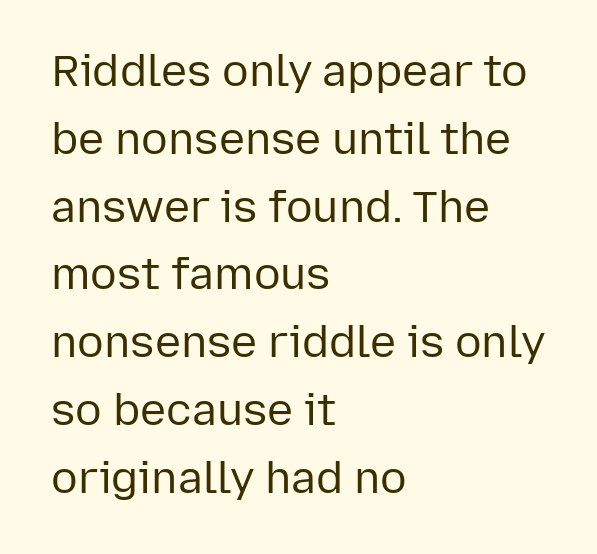
{"serif": "no", "italic": "no", "bold": "no", "weight": "regular", "width": "normal", "stroke_contrast": "low", "x_height": "medium", "monospaced": "no", "underline": "no", "align": "left", "line_spacing": "normal", "line_spacing_ratio": 1.54, "letter_spacing": "normal", "letter_spacing_em": 0.0, "glyph_px": 44}
